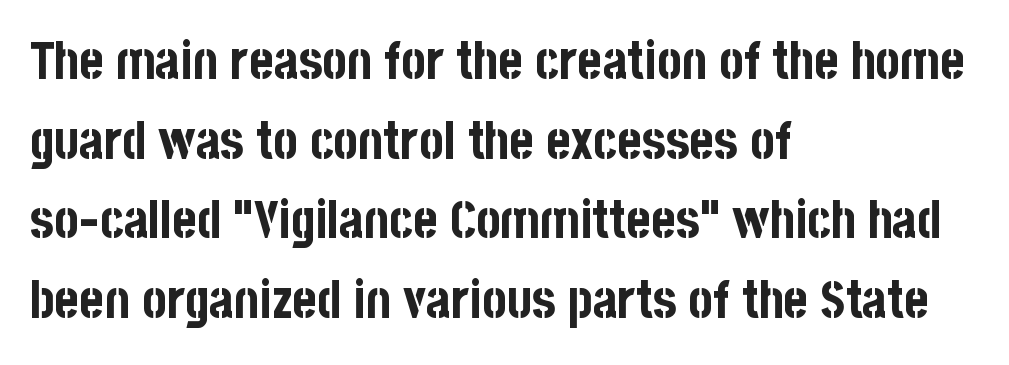
{"serif": "no", "italic": "no", "bold": "yes", "weight": "bold", "width": "condensed", "stroke_contrast": "low", "x_height": "large", "monospaced": "no", "underline": "no", "align": "left", "line_spacing": "normal", "line_spacing_ratio": 1.53, "letter_spacing": "normal", "letter_spacing_em": 0.0, "glyph_px": 52}
